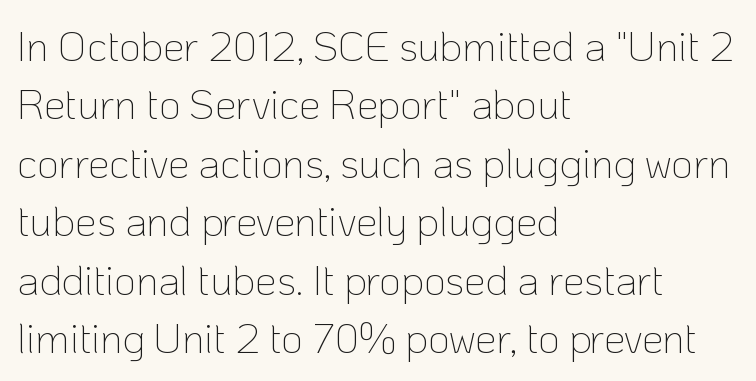
{"serif": "no", "italic": "no", "bold": "no", "weight": "thin", "width": "normal", "stroke_contrast": "low", "x_height": "medium", "monospaced": "no", "underline": "no", "align": "left", "line_spacing": "normal", "line_spacing_ratio": 1.39, "letter_spacing": "normal", "letter_spacing_em": 0.0, "glyph_px": 42}
